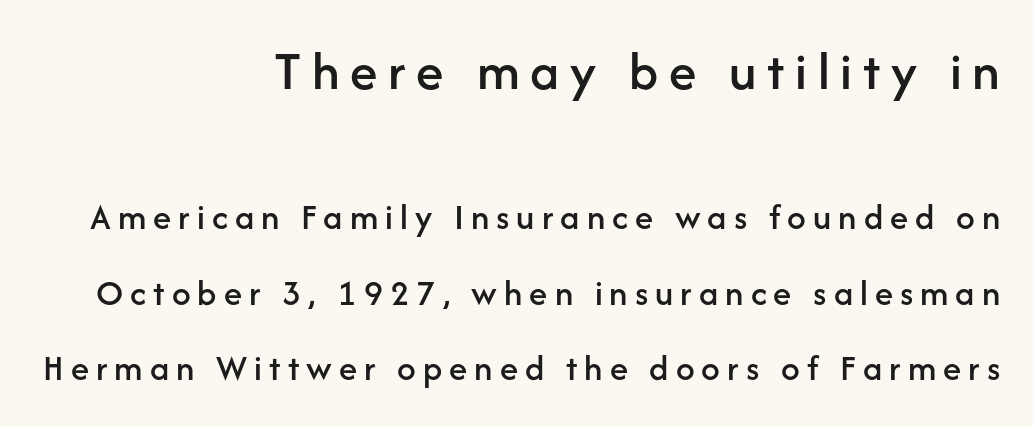
{"serif": "no", "italic": "no", "width": "normal", "stroke_contrast": "low", "x_height": "medium", "monospaced": "no", "underline": "no", "align": "right", "line_spacing": "loose", "line_spacing_ratio": 2.04, "larger_block": "first", "size_ratio": 1.51, "glyph_px": 56}
